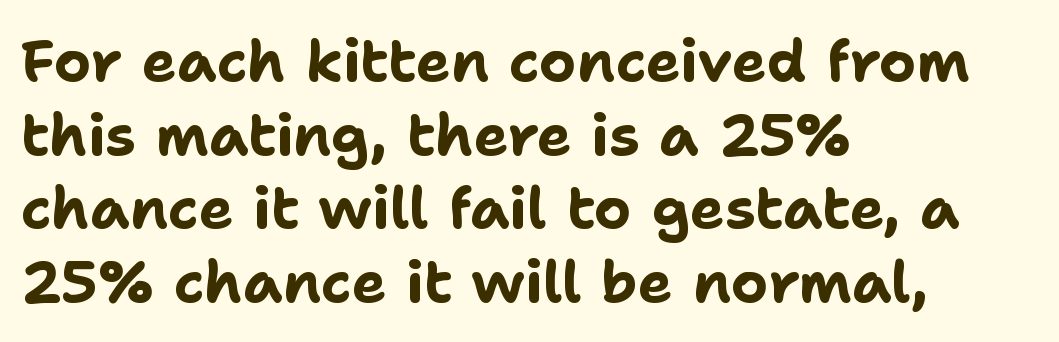
Q: Is the text bold? A: Yes.
Q: Is the text italic (slanted)? A: No, it is upright.
Q: Is the typeface a serif or a sans-serif typeface? A: Sans-serif.
Q: Is the text underlined? A: No.
Q: How is the paragraph aligned? A: Left-aligned.
Q: Is the spacing between letters normal or unusually wide? A: Normal.
Q: Is the spacing between lines tight, normal or loose? A: Normal.
Q: Width (condensed, normal, or wide)? A: Normal.
Q: Stroke contrast? A: Low.
Q: x-height? A: Medium.
Q: Monospaced? A: No.
